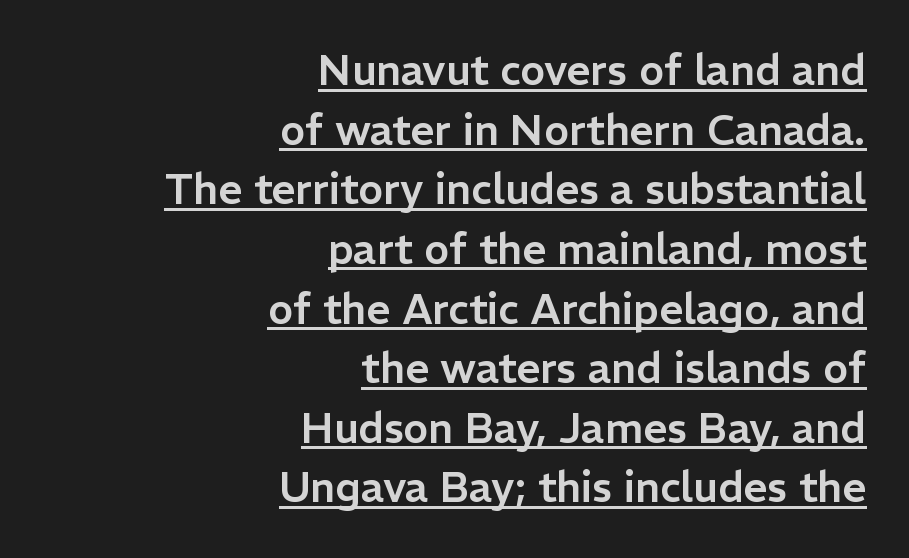
{"serif": "no", "italic": "no", "width": "normal", "stroke_contrast": "low", "x_height": "medium", "monospaced": "no", "underline": "yes", "align": "right", "line_spacing": "normal", "line_spacing_ratio": 1.42, "letter_spacing": "normal", "letter_spacing_em": 0.0, "glyph_px": 42}
